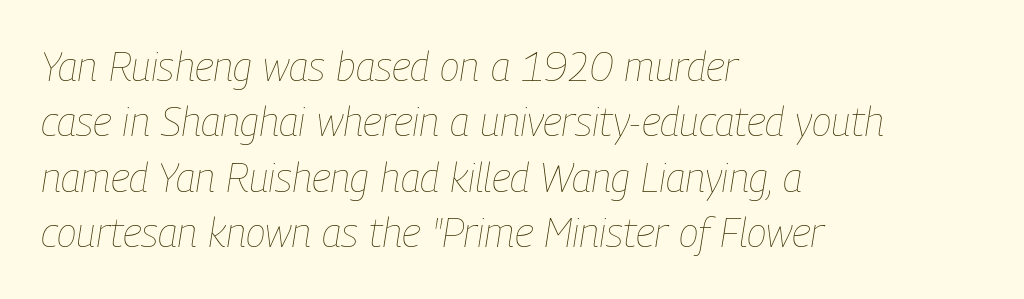
This is not heavy type; no bold has been used. Alignment: flush left. Only glyphs here, with clear space below each row. These lines are rendered in a variable-pitch font. In terms of posture, this sample is oblique. The line texture is even and compact thanks to regular tracking.
